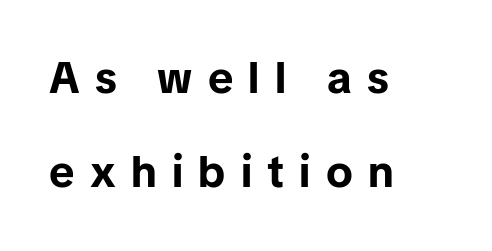
The image shows 44 px bold sans-serif type, upright; set left-aligned, loose line spacing (2.14x), unusually wide letter spacing (+0.35 em), not underlined; low stroke contrast and a medium x-height.
